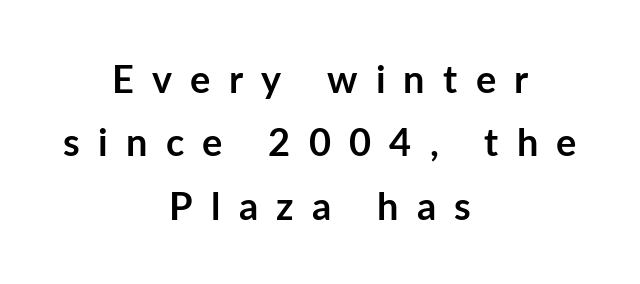
The image shows 38 px semibold sans-serif type, upright; set centered, normal line spacing (1.67x), unusually wide letter spacing (+0.48 em), not underlined; low stroke contrast and a medium x-height.
